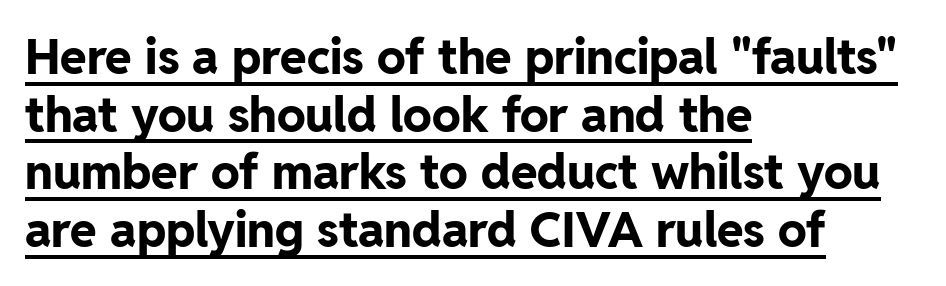
The image shows 48 px bold sans-serif type, upright; set left-aligned, line spacing 1.2x, normal letter spacing, underlined; low stroke contrast and a medium x-height.
